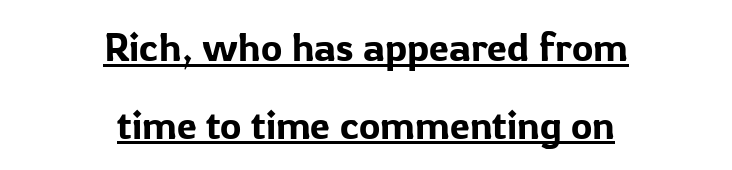
Q: Is the text italic (slanted)? A: No, it is upright.
Q: Is the typeface a serif or a sans-serif typeface? A: Sans-serif.
Q: Is the text underlined? A: Yes.
Q: How is the paragraph aligned? A: Centered.
Q: Is the spacing between letters normal or unusually wide? A: Normal.
Q: Is the spacing between lines tight, normal or loose? A: Loose.
Q: Width (condensed, normal, or wide)? A: Normal.
Q: Stroke contrast? A: Low.
Q: x-height? A: Medium.
Q: Monospaced? A: No.
